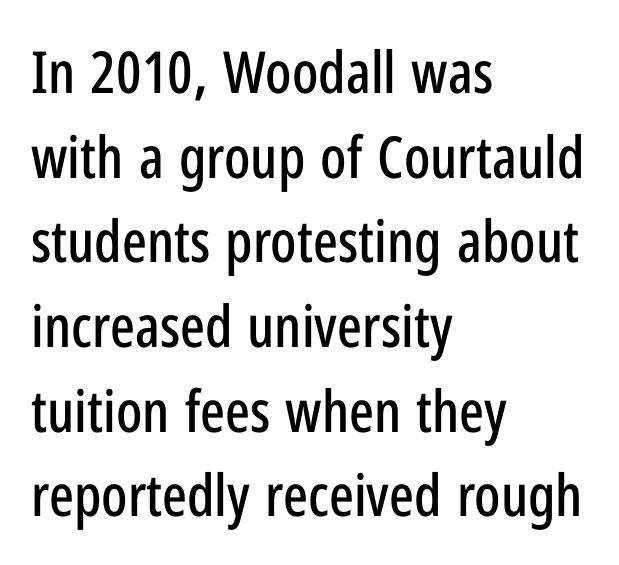
Does extra space separate the letters? No, they use regular spacing. Vertical spacing — default. Font category for this specimen: sans-serif. This rendering uses left alignment, leaving the right contour irregular. Proportional: the letters do not fall into vertical columns.
